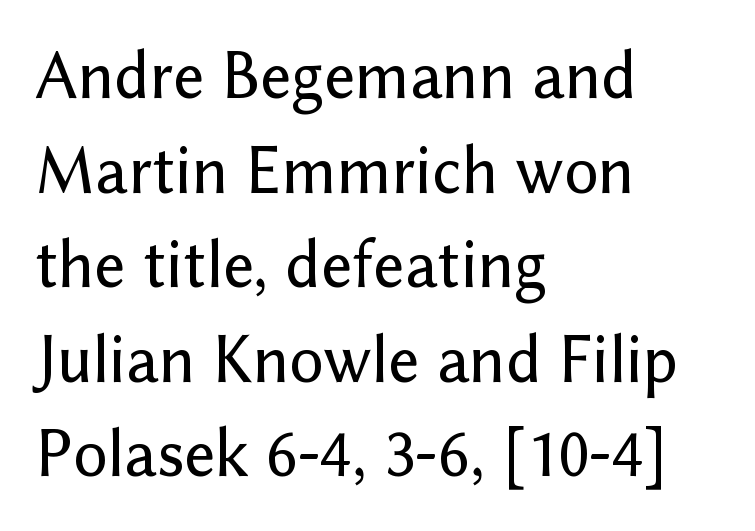
The image shows 68 px sans-serif type, upright; set left-aligned, normal line spacing (1.39x), normal letter spacing, not underlined; low stroke contrast and a medium x-height.
